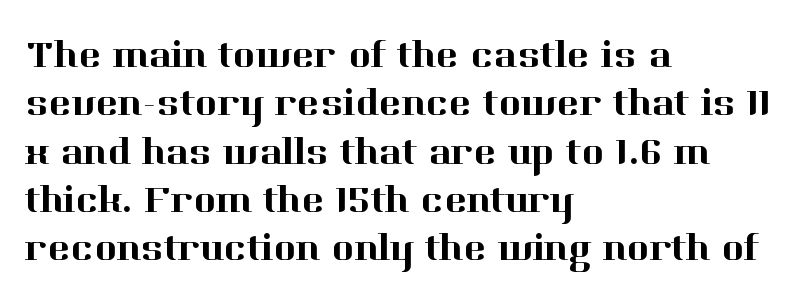
The image shows 38 px serif type, upright; set left-aligned, normal line spacing (1.27x), normal letter spacing, not underlined; high stroke contrast and a medium x-height.
